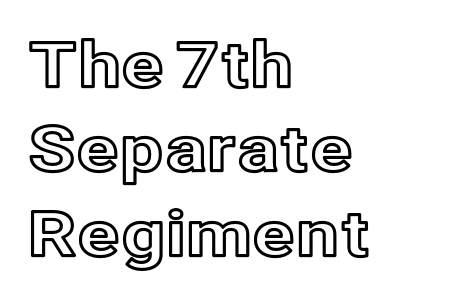
Q: Is the text italic (slanted)? A: No, it is upright.
Q: Is the text underlined? A: No.
Q: How is the paragraph aligned? A: Left-aligned.
Q: Is the spacing between letters normal or unusually wide? A: Normal.
Q: Is the spacing between lines tight, normal or loose? A: Normal.
Q: Width (condensed, normal, or wide)? A: Normal.
Q: x-height? A: Medium.
Q: Monospaced? A: No.
